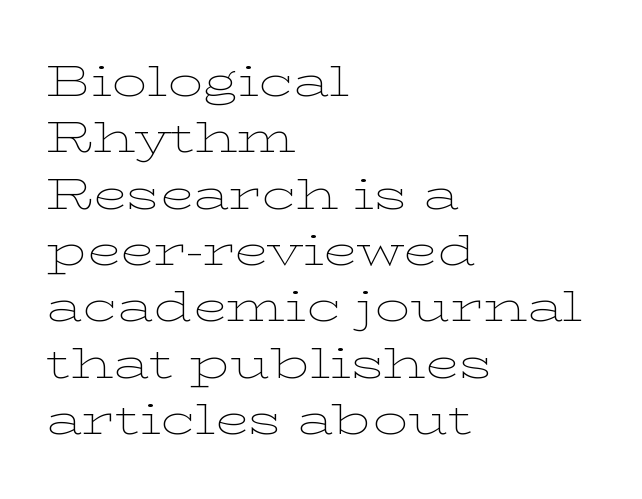
Q: Is the text bold? A: No.
Q: Is the text italic (slanted)? A: No, it is upright.
Q: Is the typeface a serif or a sans-serif typeface? A: Serif.
Q: Is the text underlined? A: No.
Q: How is the paragraph aligned? A: Left-aligned.
Q: Is the spacing between letters normal or unusually wide? A: Normal.
Q: Is the spacing between lines tight, normal or loose? A: Normal.
Q: Width (condensed, normal, or wide)? A: Wide.
Q: Stroke contrast? A: Low.
Q: x-height? A: Medium.
Q: Monospaced? A: No.
